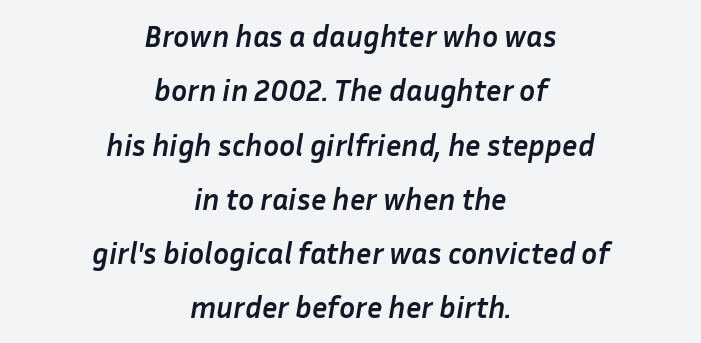
Q: Is the text bold? A: Yes.
Q: Is the text italic (slanted)? A: Yes, it leans right by about 10 degrees.
Q: Is the text underlined? A: No.
Q: How is the paragraph aligned? A: Centered.
Q: Is the spacing between letters normal or unusually wide? A: Normal.
Q: Width (condensed, normal, or wide)? A: Normal.
Q: Stroke contrast? A: Low.
Q: x-height? A: Medium.
Q: Monospaced? A: No.
